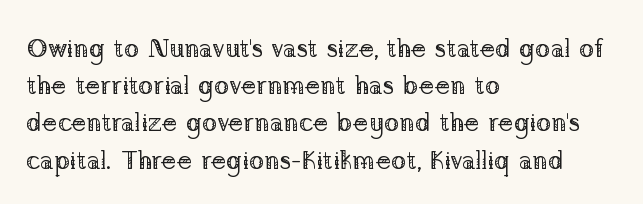
{"italic": "no", "bold": "no", "underline": "no", "align": "left", "line_spacing": "normal", "line_spacing_ratio": 1.43, "letter_spacing": "normal", "letter_spacing_em": 0.0, "glyph_px": 26}
